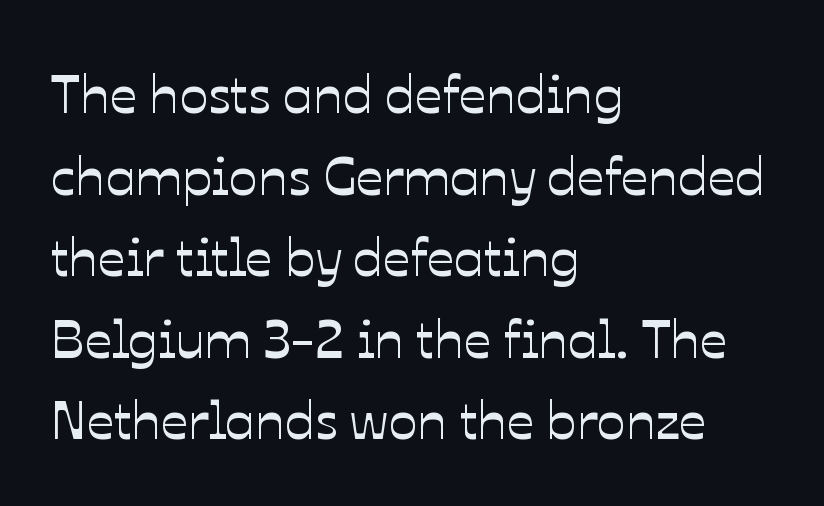
If you drew a line through each stem, it would be perfectly vertical. Looks like regular typesetting: each glyph gets only the width it needs. Notice how the passage keeps a crisp vertical edge on the left only. Glyph-to-glyph distance matches everyday printed text. A normal amount of white space separates one row of letters from the next. The specimen omits any rule beneath the text block's lines.
